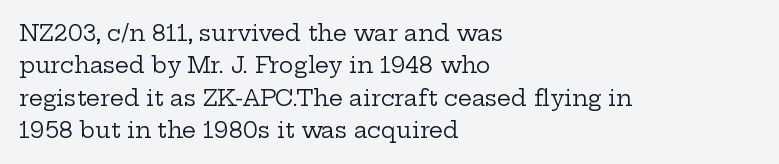
Does extra space separate the letters? No, they use regular spacing. Compared with a typical body face, this is equally light or lighter still. Casual observation: everything's shoved over to the left. This sample keeps an unexceptional amount of space between lines.
